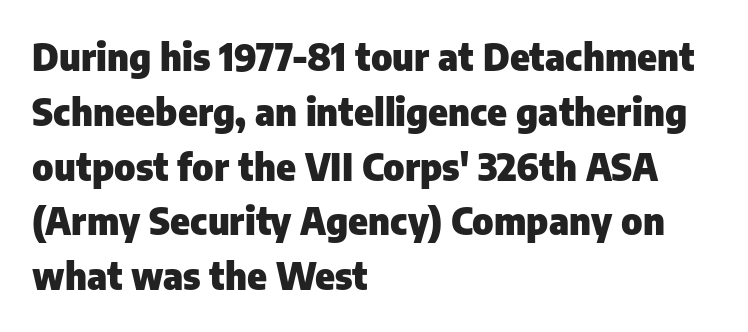
{"serif": "no", "italic": "no", "bold": "yes", "weight": "heavy", "width": "normal", "stroke_contrast": "low", "x_height": "medium", "monospaced": "no", "underline": "no", "align": "left", "line_spacing": "normal", "line_spacing_ratio": 1.48, "letter_spacing": "normal", "letter_spacing_em": 0.0, "glyph_px": 37}
